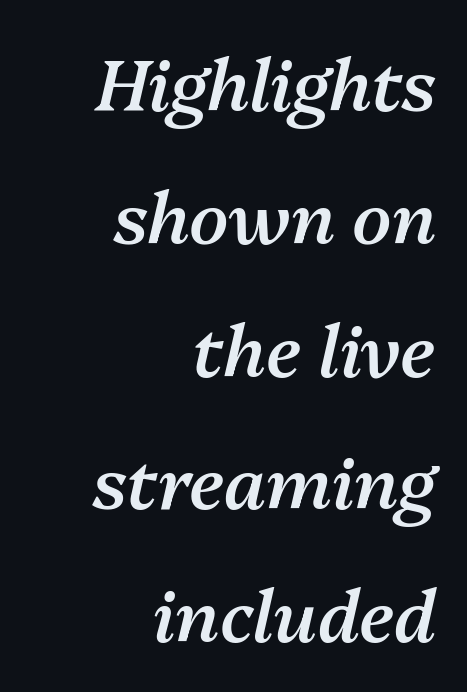
The space beneath each line is pristine and unruled. Style check: oblique. Right-aligned paragraph, ragged on the left. Observe the ordinary spacing: letters are neighbours, not strangers. Heft: intermediate — a semibold.
